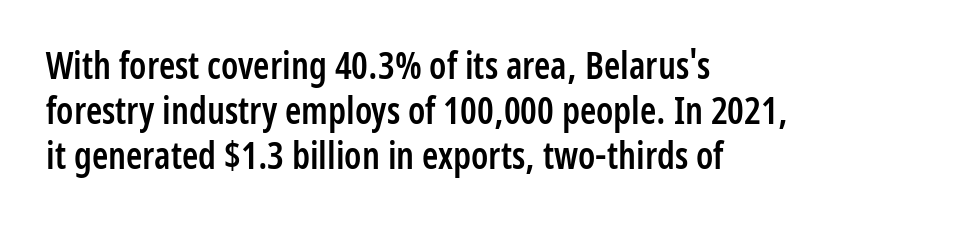
Q: Is the text bold? A: Semi-bold.
Q: Is the text italic (slanted)? A: No, it is upright.
Q: Is the typeface a serif or a sans-serif typeface? A: Sans-serif.
Q: Is the text underlined? A: No.
Q: How is the paragraph aligned? A: Left-aligned.
Q: Is the spacing between letters normal or unusually wide? A: Normal.
Q: Width (condensed, normal, or wide)? A: Condensed.
Q: Stroke contrast? A: Low.
Q: x-height? A: Medium.
Q: Monospaced? A: No.
